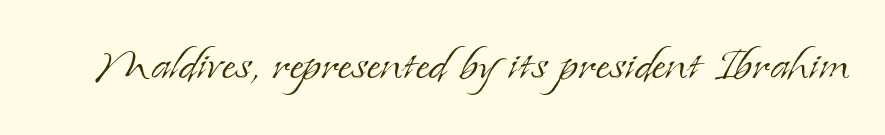
Q: Is the text bold? A: No.
Q: Is the text italic (slanted)? A: Yes.
Q: Is the typeface a serif or a sans-serif typeface? A: Serif.
Q: Is the text underlined? A: No.
Q: Is the spacing between letters normal or unusually wide? A: Normal.
Q: Width (condensed, normal, or wide)? A: Normal.
Q: Stroke contrast? A: Low.
Q: x-height? A: Small.
Q: Monospaced? A: No.
